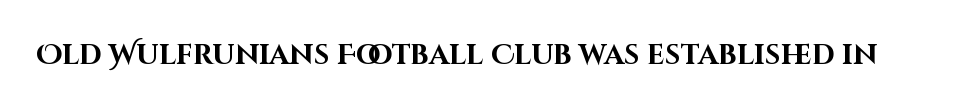
Q: Is the text bold? A: Yes.
Q: Is the text italic (slanted)? A: No, it is upright.
Q: Is the typeface a serif or a sans-serif typeface? A: Sans-serif.
Q: Is the text underlined? A: No.
Q: Is the spacing between letters normal or unusually wide? A: Normal.
Q: Width (condensed, normal, or wide)? A: Normal.
Q: Stroke contrast? A: High.
Q: x-height? A: Large.
Q: Monospaced? A: No.
